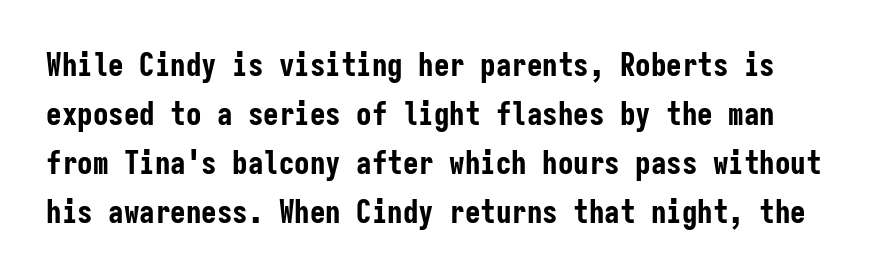
A typesetter would call this monospace, since all characters share one set width. Italic: no, the glyphs are upright roman. The face used here has the dense, thick strokes of a bold. The specimen omits any rule beneath the text block's lines. These lines keep a tight, regular rhythm from letter to letter.
